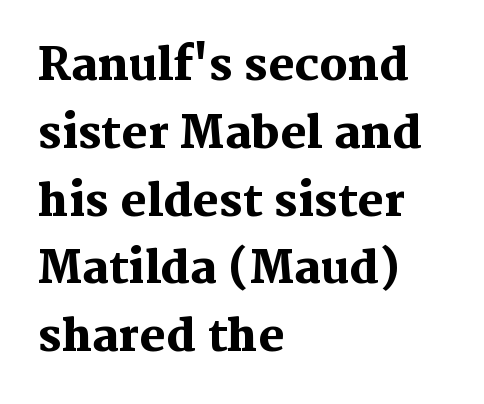
The image shows 44 px heavy serif type, upright; set left-aligned, normal line spacing (1.54x), normal letter spacing, not underlined; medium stroke contrast and a medium x-height.
